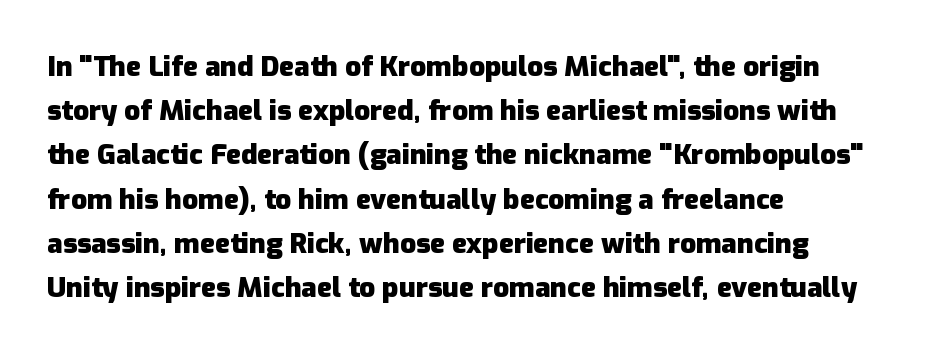
Characters follow at the spacing the type designer built in. Successive baselines arrive at the customary interval. These lines are rendered in a variable-pitch font. A student would call this left alignment; a typographer would say flush left, rag right. Clear beneath every line of the passage. The face used here is a sans, in the tradition of grotesques and geometrics.
